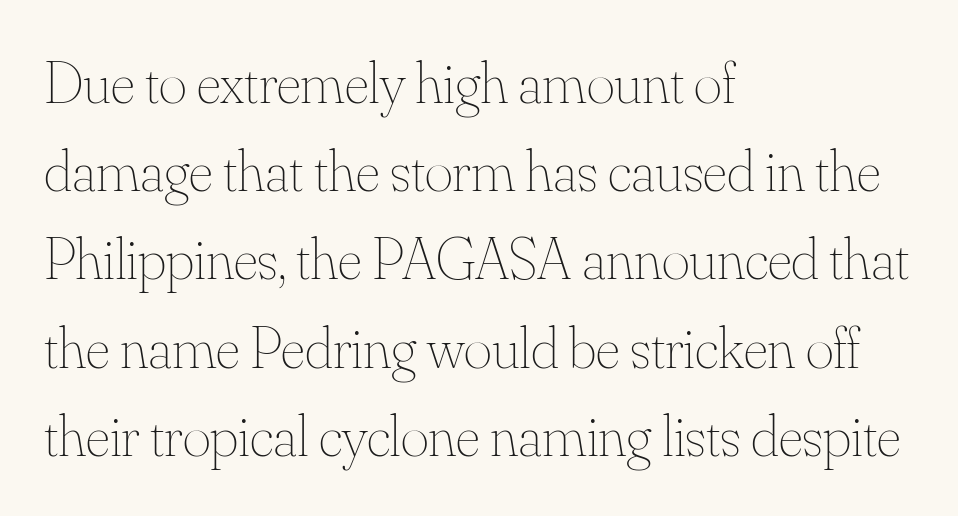
The image shows 60 px thin type, upright; set left-aligned, normal line spacing (1.47x), normal letter spacing, not underlined; medium stroke contrast and a small x-height.
